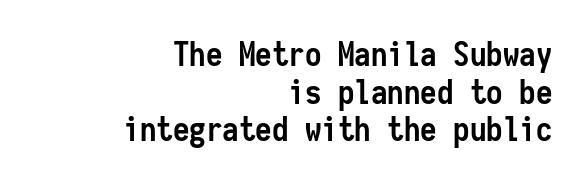
The image shows 33 px semibold, condensed sans-serif type, upright, monospaced; set right-aligned, tight line spacing (1.14x), normal letter spacing, not underlined; low stroke contrast and a medium x-height.
